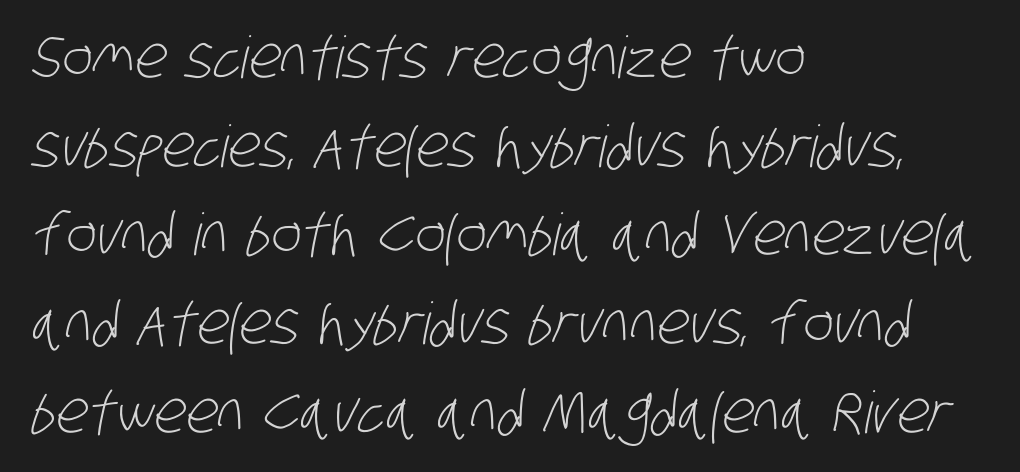
Q: Is the text bold? A: No.
Q: Is the typeface a serif or a sans-serif typeface? A: Sans-serif.
Q: Is the text underlined? A: No.
Q: How is the paragraph aligned? A: Left-aligned.
Q: Is the spacing between letters normal or unusually wide? A: Normal.
Q: Is the spacing between lines tight, normal or loose? A: Normal.
Q: Width (condensed, normal, or wide)? A: Condensed.
Q: Stroke contrast? A: Low.
Q: x-height? A: Large.
Q: Monospaced? A: No.
